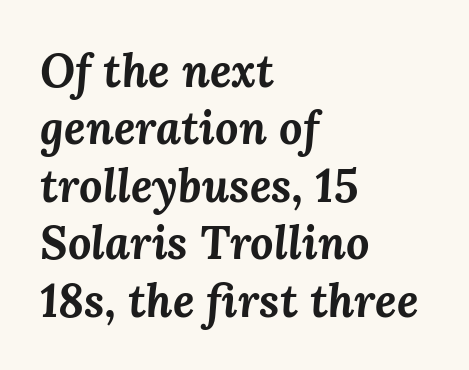
Q: Is the text bold? A: Yes.
Q: Is the text italic (slanted)? A: Yes, it leans right by about 3 degrees.
Q: Is the text underlined? A: No.
Q: How is the paragraph aligned? A: Left-aligned.
Q: Is the spacing between letters normal or unusually wide? A: Normal.
Q: Is the spacing between lines tight, normal or loose? A: Normal.
Q: Width (condensed, normal, or wide)? A: Normal.
Q: Stroke contrast? A: Medium.
Q: x-height? A: Medium.
Q: Monospaced? A: No.
